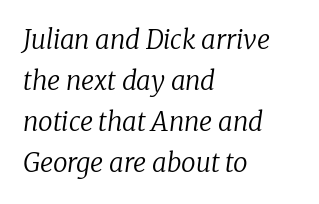
Q: Is the text bold? A: No.
Q: Is the text italic (slanted)? A: Yes, it leans right by about 8 degrees.
Q: Is the text underlined? A: No.
Q: How is the paragraph aligned? A: Left-aligned.
Q: Is the spacing between letters normal or unusually wide? A: Normal.
Q: Is the spacing between lines tight, normal or loose? A: Normal.
